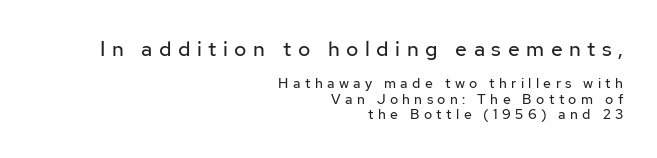
{"italic": "no", "bold": "no", "underline": "no", "align": "right", "line_spacing": "tight", "line_spacing_ratio": 1.08, "letter_spacing": "wide", "letter_spacing_em": 0.31, "larger_block": "first", "size_ratio": 1.5, "glyph_px": 21}
